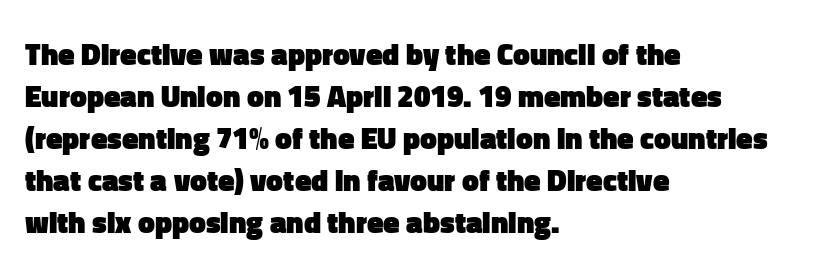
The image shows 30 px heavy sans-serif type, upright; set left-aligned, normal line spacing (1.4x), normal letter spacing, not underlined; low stroke contrast and a medium x-height.
